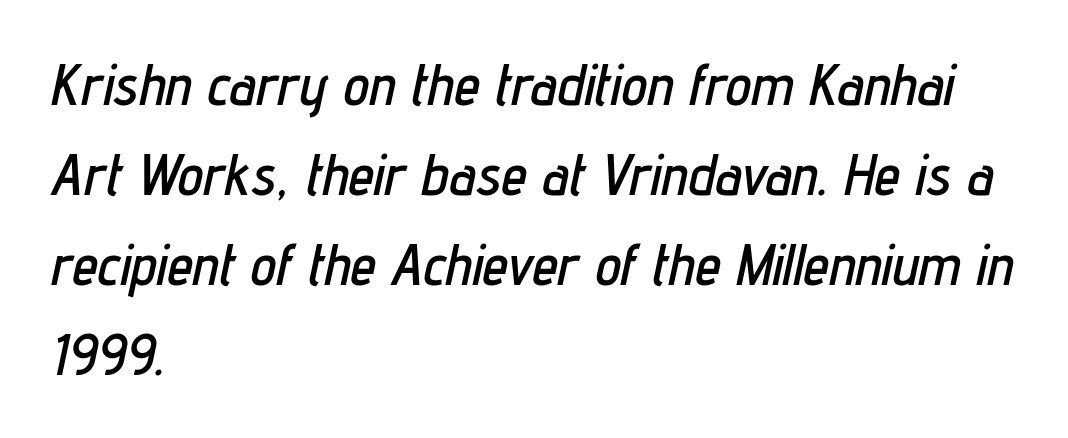
The image shows 58 px condensed type, italic (leaning right); set left-aligned, normal line spacing (1.55x), normal letter spacing, not underlined; low stroke contrast and a medium x-height.
